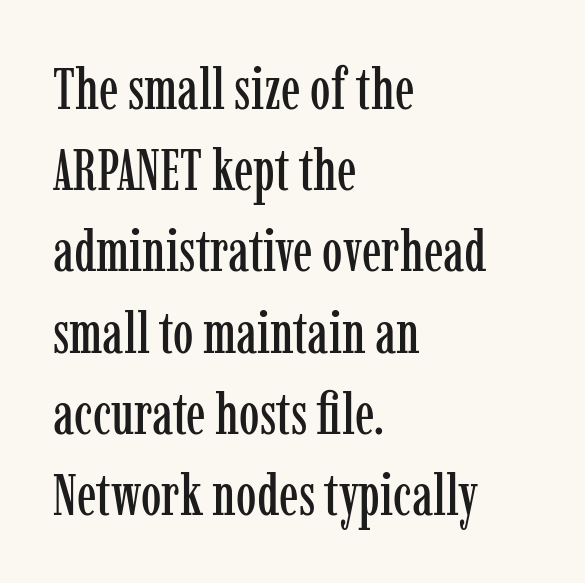
Q: Is the text italic (slanted)? A: No, it is upright.
Q: Is the typeface a serif or a sans-serif typeface? A: Serif.
Q: Is the text underlined? A: No.
Q: How is the paragraph aligned? A: Left-aligned.
Q: Is the spacing between letters normal or unusually wide? A: Normal.
Q: Is the spacing between lines tight, normal or loose? A: Normal.
Q: Width (condensed, normal, or wide)? A: Condensed.
Q: Stroke contrast? A: Low.
Q: x-height? A: Medium.
Q: Monospaced? A: No.
